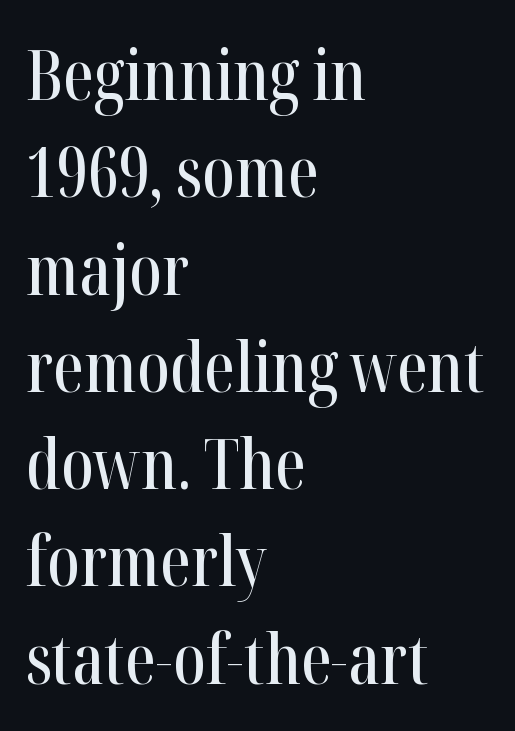
The image shows 69 px condensed serif type, upright; set left-aligned, normal line spacing (1.41x), normal letter spacing, not underlined; high stroke contrast and a medium x-height.
